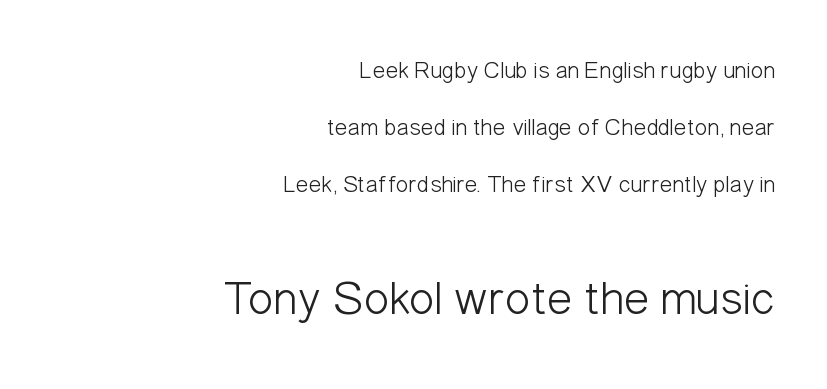
The block of text is sparse from top to bottom, with ample space between rows. Are there feet on the stems? There aren't — it's a sans. Heaviness? Minimal to ordinary, like unemphasized prose. Small over large — that's the arrangement of the two blocks here. Anything drawn beneath the words? Only blank space. Each line ends at the same right margin while the left side varies.
